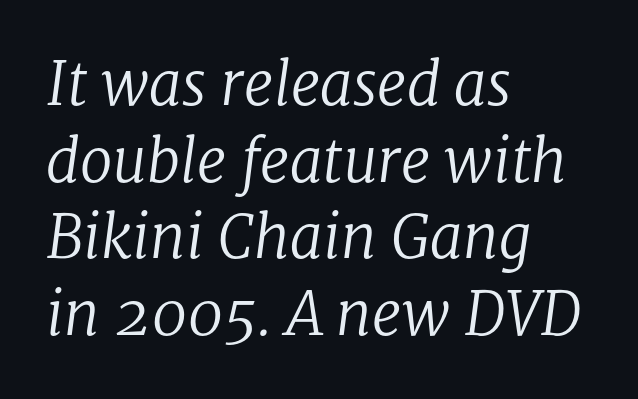
Here the glyphs are tracked normally, forming tight word shapes. The face used here is proportionally spaced, like ordinary book or web type. Classification — serif. Quick note: italic. Plain, unruled lines of type. Compared with a centered layout, this one pins lines to the left instead.
